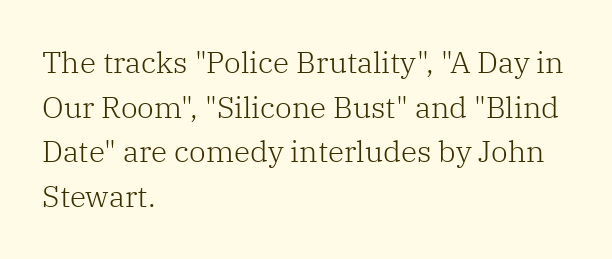
The gaps between neighbouring characters are ordinary and unremarkable. A typesetter would call this proportional, since set widths differ per character. The text was rendered using a seriffed face with decorative stroke endings. Is there any slant? The stems are plumb. The passage shown is not bold in any degree. The rendering uses a moderate line-height, typical for paragraphs.
